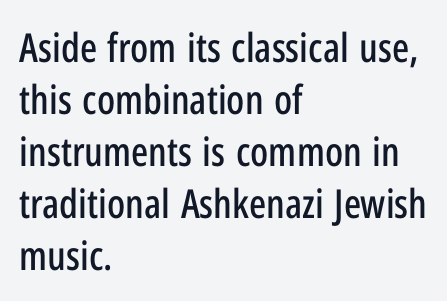
Q: Is the text italic (slanted)? A: No, it is upright.
Q: Is the typeface a serif or a sans-serif typeface? A: Sans-serif.
Q: Is the text underlined? A: No.
Q: How is the paragraph aligned? A: Left-aligned.
Q: Is the spacing between letters normal or unusually wide? A: Normal.
Q: Is the spacing between lines tight, normal or loose? A: Normal.
Q: Width (condensed, normal, or wide)? A: Condensed.
Q: Stroke contrast? A: Low.
Q: x-height? A: Medium.
Q: Monospaced? A: No.
